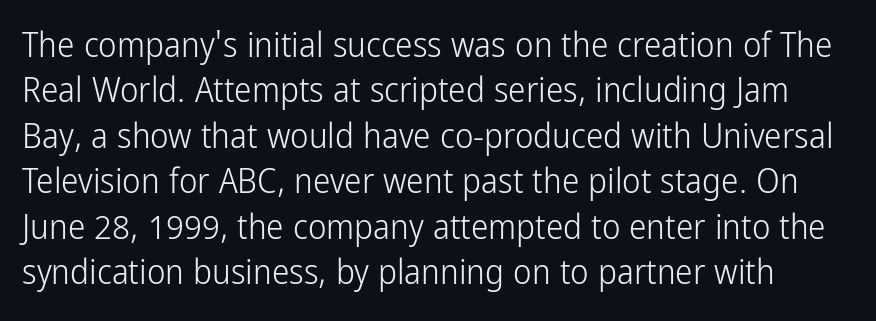
Q: Is the text bold? A: No.
Q: Is the text italic (slanted)? A: No, it is upright.
Q: Is the typeface a serif or a sans-serif typeface? A: Sans-serif.
Q: Is the text underlined? A: No.
Q: Is the spacing between letters normal or unusually wide? A: Normal.
Q: Is the spacing between lines tight, normal or loose? A: Normal.
Q: Width (condensed, normal, or wide)? A: Condensed.
Q: Stroke contrast? A: Low.
Q: x-height? A: Medium.
Q: Monospaced? A: No.
